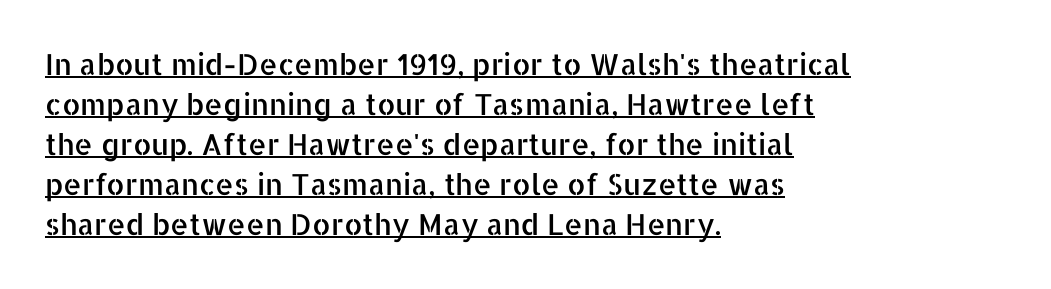
{"serif": "no", "italic": "no", "width": "normal", "stroke_contrast": "low", "x_height": "medium", "monospaced": "no", "underline": "yes", "align": "left", "line_spacing": "normal", "line_spacing_ratio": 1.38, "letter_spacing": "normal", "letter_spacing_em": 0.0, "glyph_px": 29}
